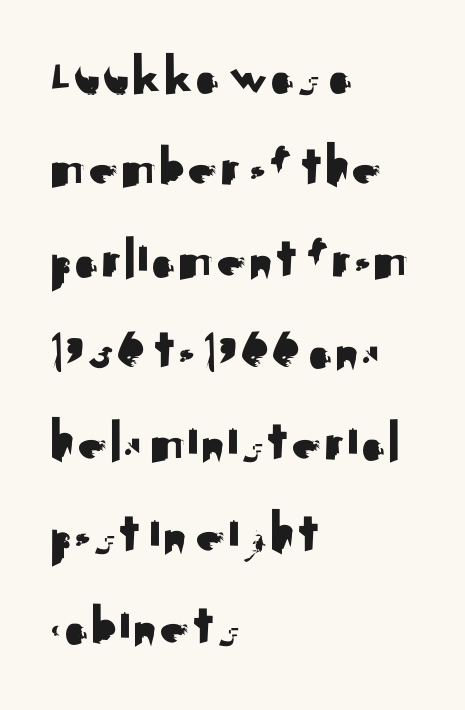
The image shows 60 px sans-serif type, upright; set left-aligned, normal line spacing (1.53x), normal letter spacing, not underlined; medium stroke contrast and a small x-height.
